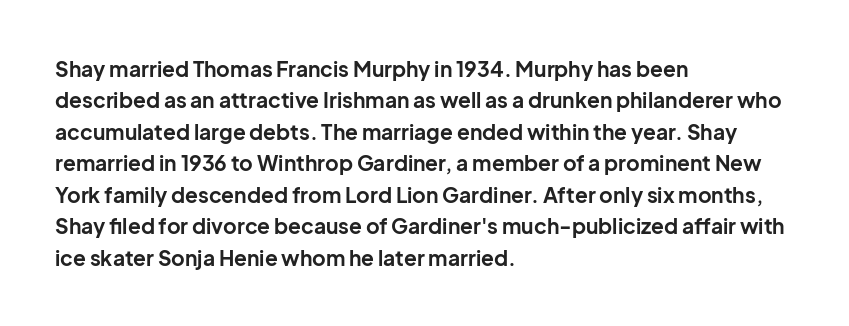
{"italic": "no", "bold": "yes", "underline": "no", "align": "left", "line_spacing": "normal", "line_spacing_ratio": 1.5, "letter_spacing": "normal", "letter_spacing_em": 0.0, "glyph_px": 21}
